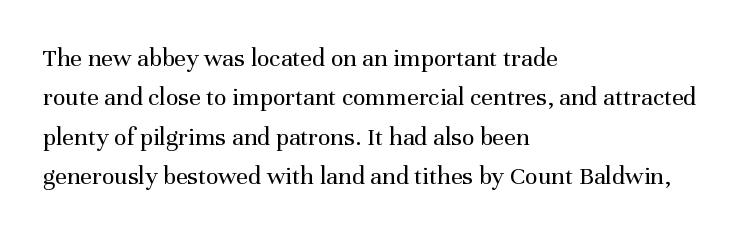
A typesetter would mark this as roman, not italic. Does the leading feel generous? No, just average. The typesetter chose a ragged-right arrangement here. The gaps between neighbouring characters are ordinary and unremarkable. Is this a heavy cut? Hardly; it is regular or lighter. The space directly below the letters is spotless.
